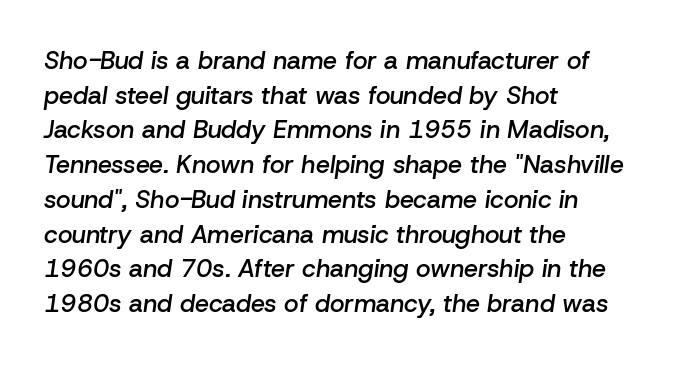
{"italic": "yes", "lean": "right", "slant_degrees": 8, "bold": "semi", "underline": "no", "align": "left", "line_spacing": "normal", "line_spacing_ratio": 1.39, "letter_spacing": "normal", "letter_spacing_em": 0.0, "glyph_px": 25}
